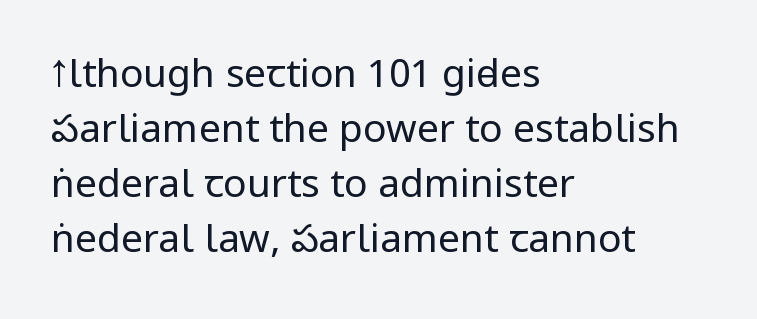
Upright lettering throughout. Is the letter spacing exaggerated? No — it looks like the ordinary default. A light-to-regular cut is what we see here. Compared with a centered layout, this one pins lines to the left instead.
